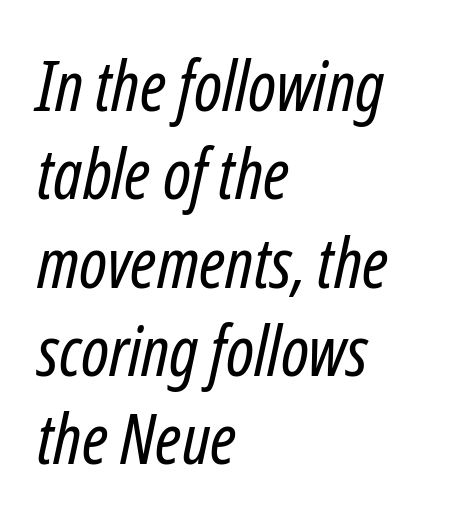
The image shows 69 px regular-weight, condensed type, italic (leaning right); set left-aligned, normal line spacing (1.28x), normal letter spacing, not underlined; low stroke contrast and a medium x-height.
